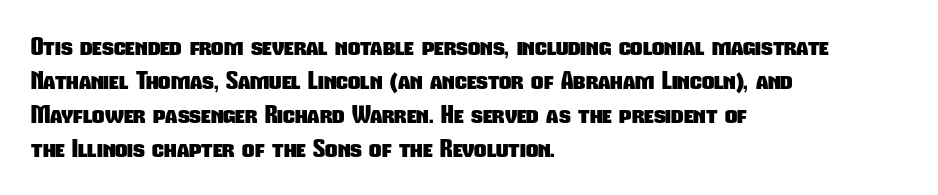
The image shows 24 px bold type; set left-aligned, normal line spacing (1.42x), normal letter spacing, not underlined.
